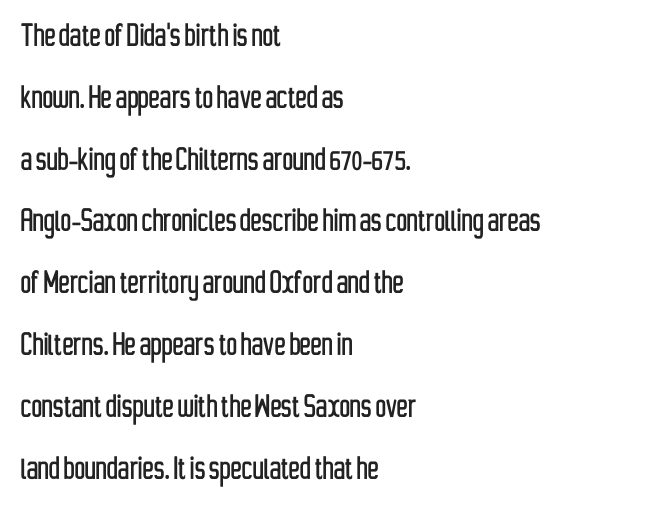
Q: Is the text italic (slanted)? A: No, it is upright.
Q: Is the typeface a serif or a sans-serif typeface? A: Sans-serif.
Q: Is the text underlined? A: No.
Q: How is the paragraph aligned? A: Left-aligned.
Q: Is the spacing between letters normal or unusually wide? A: Normal.
Q: Is the spacing between lines tight, normal or loose? A: Normal.
Q: Width (condensed, normal, or wide)? A: Condensed.
Q: Stroke contrast? A: Low.
Q: x-height? A: Medium.
Q: Monospaced? A: No.
